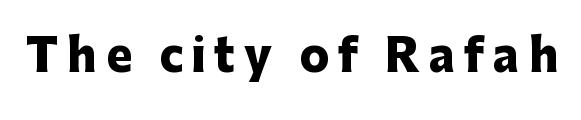
The image shows 44 px heavy sans-serif type, upright; set unusually wide letter spacing (+0.2 em), not underlined; low stroke contrast and a medium x-height.
